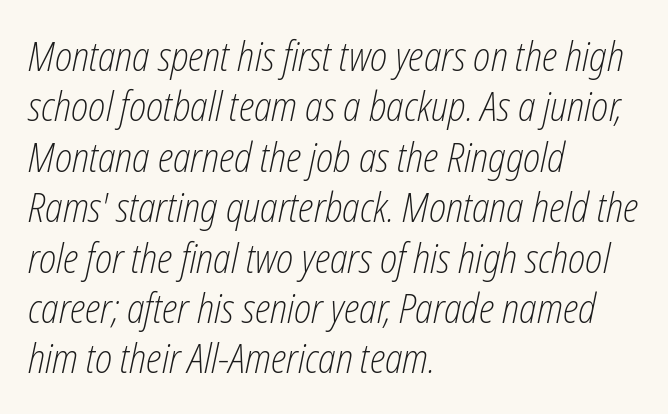
Q: Is the text bold? A: No.
Q: Is the text italic (slanted)? A: Yes, it leans right by about 12 degrees.
Q: Is the text underlined? A: No.
Q: How is the paragraph aligned? A: Left-aligned.
Q: Is the spacing between letters normal or unusually wide? A: Normal.
Q: Is the spacing between lines tight, normal or loose? A: Normal.
Q: Width (condensed, normal, or wide)? A: Condensed.
Q: Stroke contrast? A: Low.
Q: x-height? A: Medium.
Q: Monospaced? A: No.
